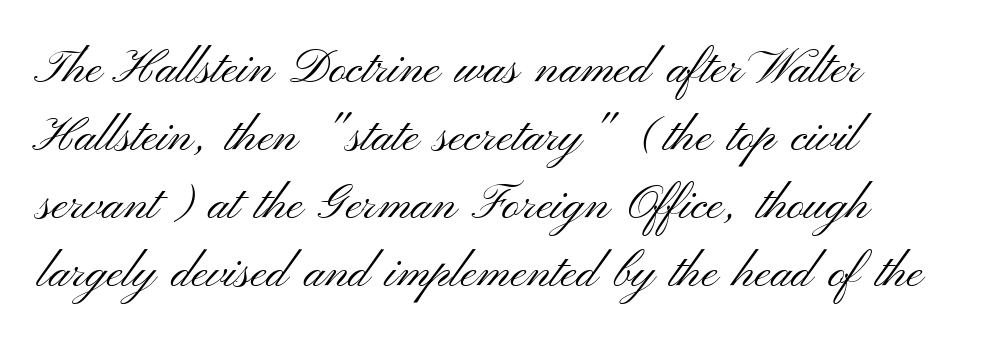
The image shows 48 px light, wide sans-serif type; set left-aligned, normal line spacing (1.42x), normal letter spacing, not underlined; medium stroke contrast and a small x-height.
